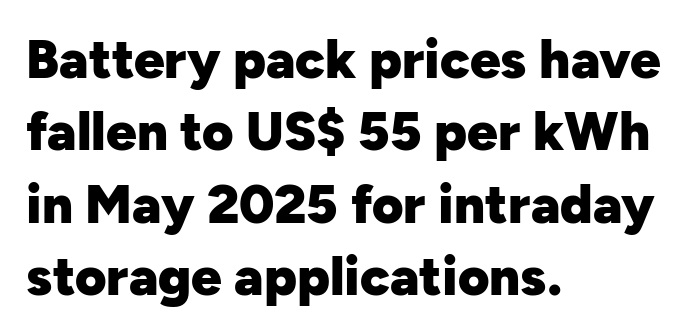
Clear beneath every line of the passage. Default kerning and tracking; the words read as compact shapes. Looks like regular typesetting: each glyph gets only the width it needs. You can tell from the bare stems that sans-serif type was used.
